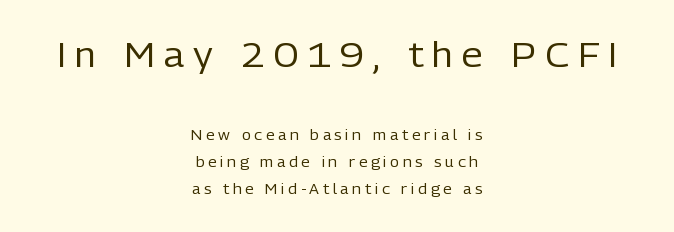
The image shows 34 px regular-weight sans-serif type, upright; set centered, loose line spacing (1.91x), unusually wide letter spacing (+0.26 em), not underlined; the first (top) block is 2.43x larger; low stroke contrast and a medium x-height.
